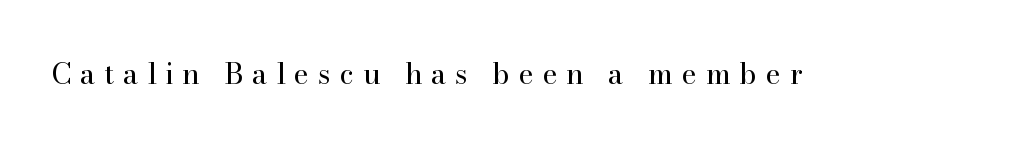
{"serif": "yes", "italic": "no", "bold": "no", "weight": "regular", "width": "normal", "stroke_contrast": "high", "x_height": "small", "monospaced": "no", "underline": "no", "letter_spacing": "wide", "letter_spacing_em": 0.3, "glyph_px": 29}
